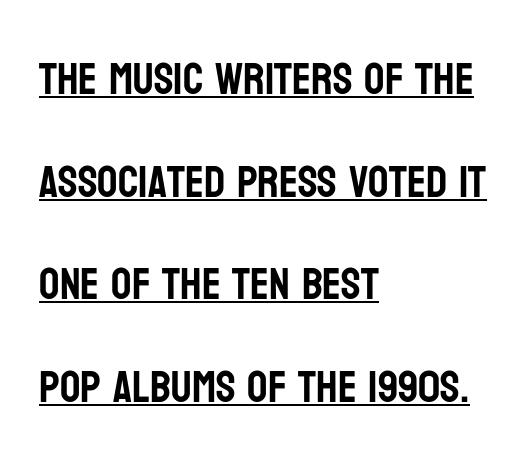
The image shows 45 px condensed sans-serif type, upright; set left-aligned, loose line spacing (2.28x), normal letter spacing, underlined; low stroke contrast and a large x-height.
